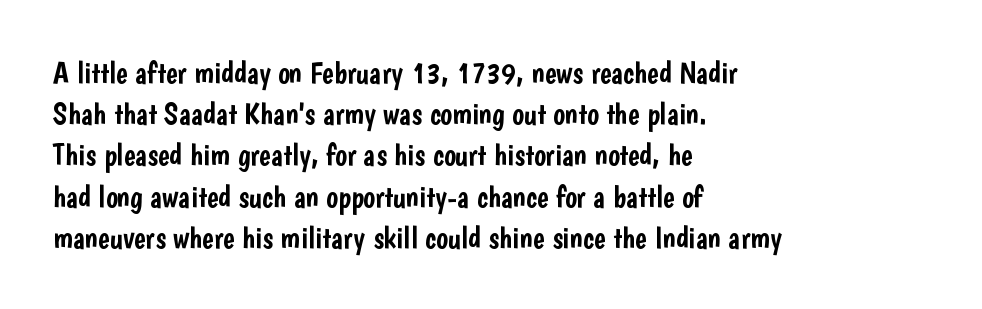
{"serif": "no", "italic": "no", "width": "condensed", "stroke_contrast": "low", "x_height": "medium", "monospaced": "no", "underline": "no", "align": "left", "line_spacing": "normal", "line_spacing_ratio": 1.33, "letter_spacing": "normal", "letter_spacing_em": 0.0, "glyph_px": 31}
